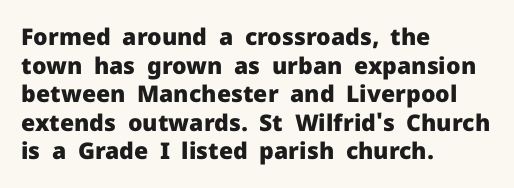
Every character sits straight up, as roman type does. Stroke thickness is high; the sample reads as a true bold. Inter-character spacing is left at the font's built-in metrics. Casual observation: everything's shoved over to the left. The specimen omits any rule beneath the text block's lines.
